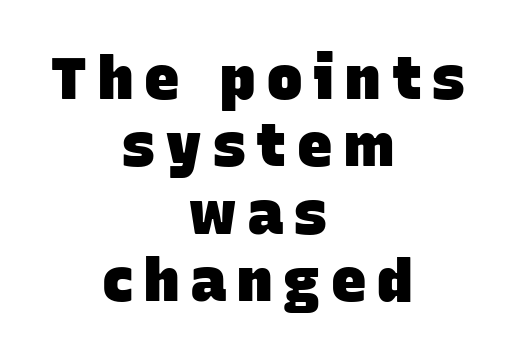
Do the characters align in a grid? No, the font is proportional. Type style note: lacks serifs. As a designer I'd log this as weight 700, bold. Successive baselines arrive quickly, one right under another. Where is the straight margin? There isn't one; the lines are centered. Nobody drew a line under any word here.
